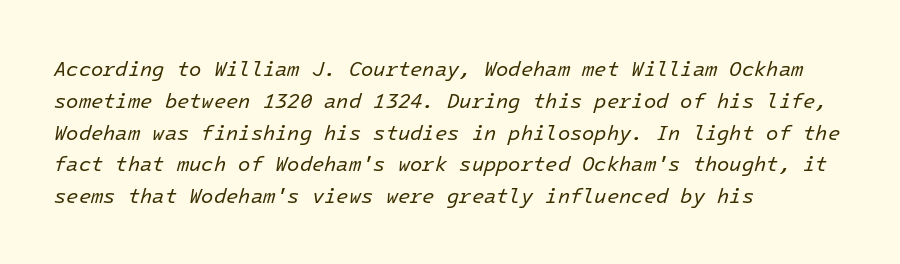
Q: Is the text bold? A: No.
Q: Is the text italic (slanted)? A: Yes, it leans right by about 16 degrees.
Q: Is the text underlined? A: No.
Q: How is the paragraph aligned? A: Left-aligned.
Q: Is the spacing between letters normal or unusually wide? A: Normal.
Q: Is the spacing between lines tight, normal or loose? A: Normal.
